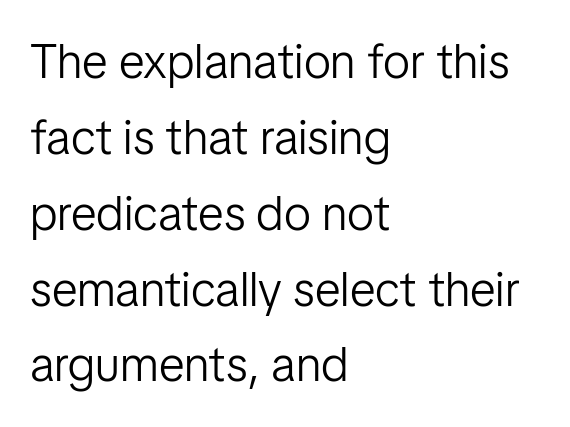
Q: Is the text bold? A: No.
Q: Is the text italic (slanted)? A: No, it is upright.
Q: Is the typeface a serif or a sans-serif typeface? A: Sans-serif.
Q: Is the text underlined? A: No.
Q: How is the paragraph aligned? A: Left-aligned.
Q: Is the spacing between letters normal or unusually wide? A: Normal.
Q: Is the spacing between lines tight, normal or loose? A: Normal.
Q: Width (condensed, normal, or wide)? A: Normal.
Q: Stroke contrast? A: Low.
Q: x-height? A: Medium.
Q: Monospaced? A: No.
